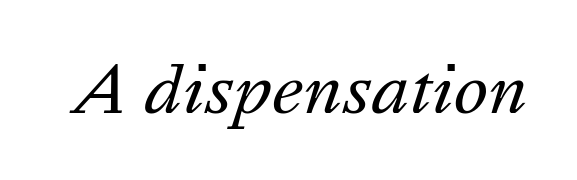
The image shows 65 px regular-weight type, italic (leaning right); set normal letter spacing, not underlined; medium stroke contrast and a medium x-height.
